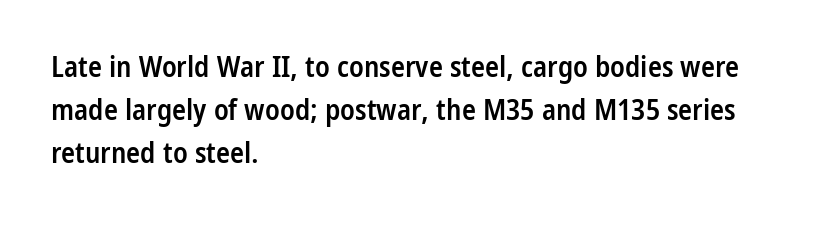
The image shows 29 px semibold, condensed sans-serif type, upright; set left-aligned, normal line spacing (1.48x), normal letter spacing, not underlined; low stroke contrast and a medium x-height.
